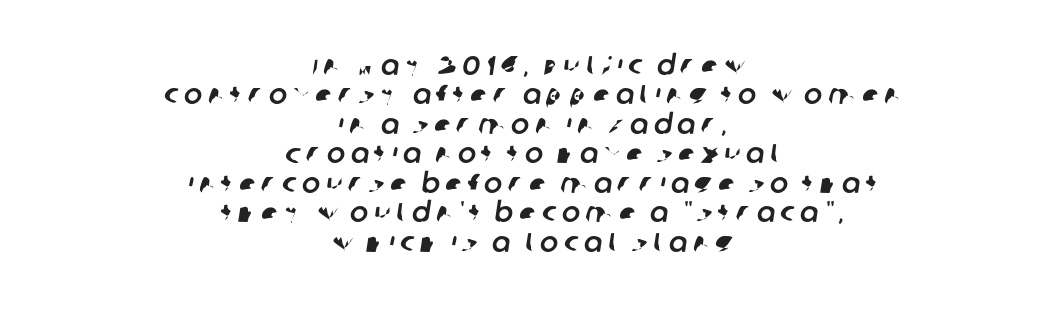
Does extra space separate the letters? Yes, quite a lot of it. What's the leading like? Squeezed, with rows nearly overlapping. The typesetter chose a symmetrical, centered arrangement here. A clean baseline with only descenders dipping below it.
